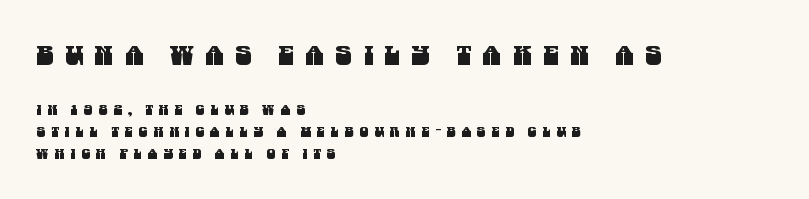
Q: Is the text underlined? A: No.
Q: How is the paragraph aligned? A: Left-aligned.
Q: Is the spacing between letters normal or unusually wide? A: Unusually wide.
Q: Is the spacing between lines tight, normal or loose? A: Normal.
Q: Which block of text is set in a larger size, the first (top) or the second (bottom)? A: The first (top) one.
